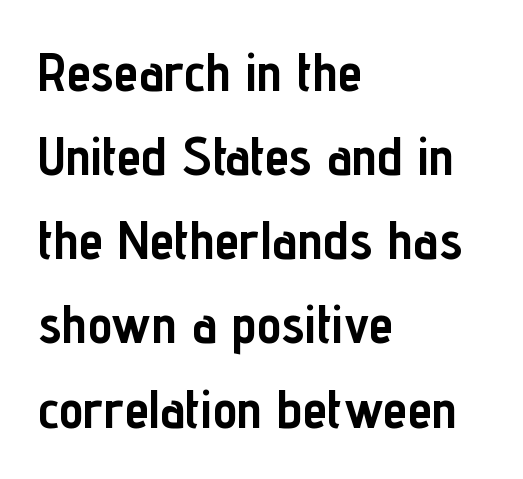
{"serif": "no", "italic": "no", "bold": "yes", "weight": "semibold", "width": "condensed", "stroke_contrast": "low", "x_height": "medium", "monospaced": "no", "underline": "no", "align": "left", "line_spacing": "normal", "line_spacing_ratio": 1.53, "letter_spacing": "normal", "letter_spacing_em": 0.0, "glyph_px": 55}
